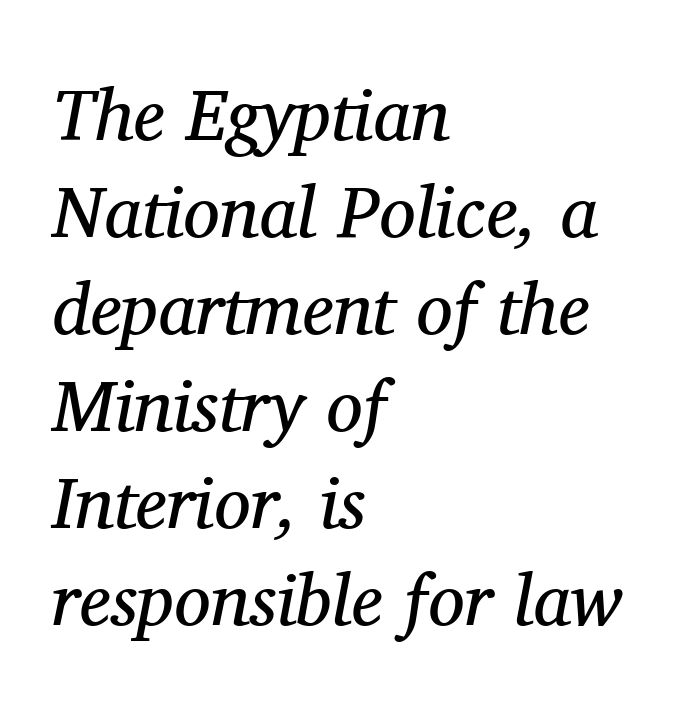
The image shows 73 px regular-weight serif type, italic (leaning right); set left-aligned, normal line spacing (1.33x), normal letter spacing, not underlined; medium stroke contrast and a medium x-height.
